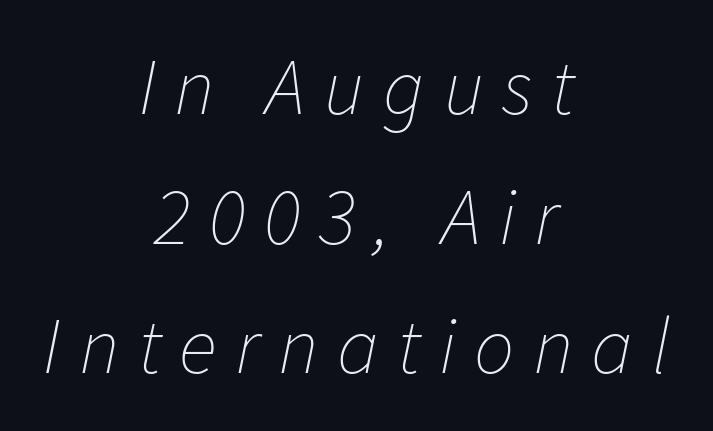
The strokes carry an ordinary text weight at most. The lines in this sample share a center point and differ in where they start and stop. The space between consecutive lines is moderate. Tracking here is generous; glyphs stand well apart from one another. Would a proofreader flag this as italicized? Yes.
